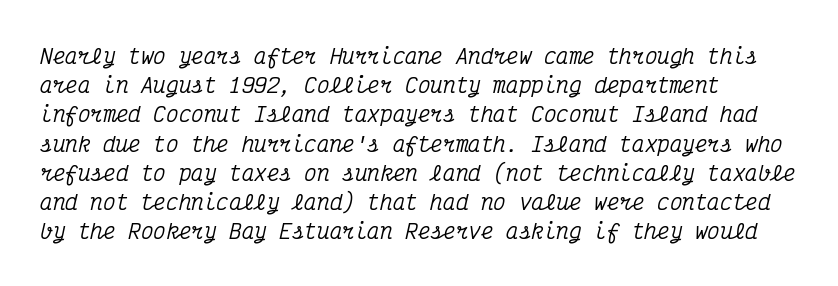
This block has exactly the height ordinary leading produces. The passage is arranged the way most books set body copy — flush left. Default kerning and tracking; the words read as compact shapes. The glyphs are unaccompanied by any horizontal stroke below them.
